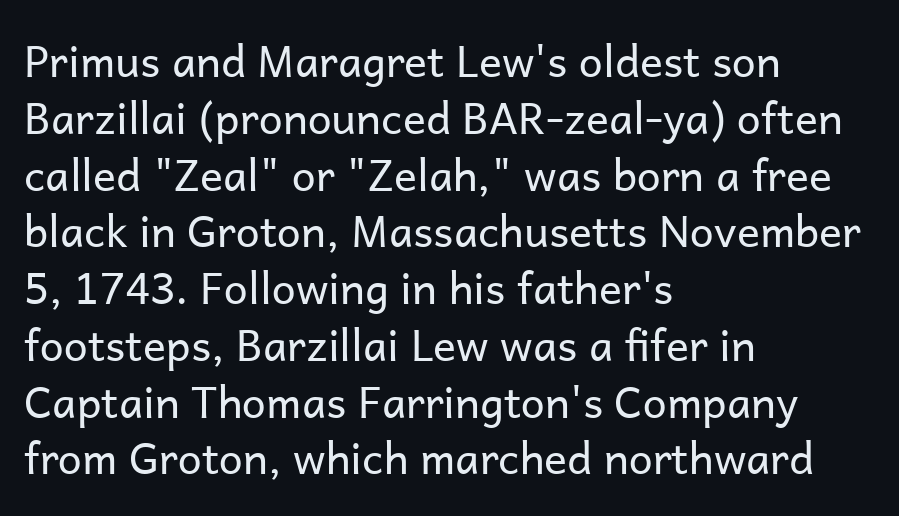
Q: Is the text bold? A: No.
Q: Is the text italic (slanted)? A: No, it is upright.
Q: Is the typeface a serif or a sans-serif typeface? A: Sans-serif.
Q: Is the text underlined? A: No.
Q: How is the paragraph aligned? A: Left-aligned.
Q: Is the spacing between letters normal or unusually wide? A: Normal.
Q: Is the spacing between lines tight, normal or loose? A: Normal.
Q: Width (condensed, normal, or wide)? A: Normal.
Q: Stroke contrast? A: Low.
Q: x-height? A: Medium.
Q: Monospaced? A: No.
